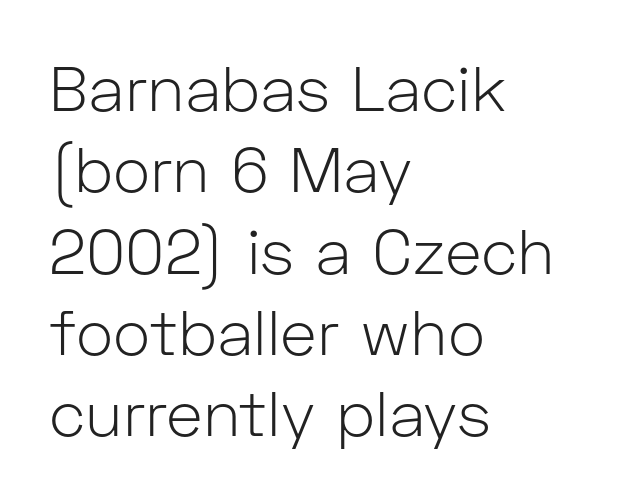
The image shows 63 px light sans-serif type, upright; set left-aligned, normal line spacing (1.29x), normal letter spacing, not underlined; low stroke contrast and a medium x-height.
